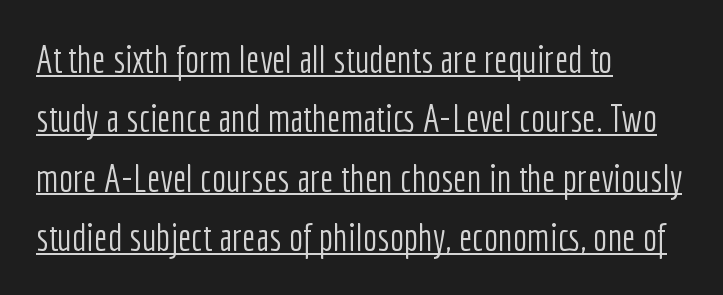
Is the type heavy? It reads as light-to-regular instead. The rendering uses the underline text-decoration. Short note: letters normally spaced. Horizontally, the lines are justified to the leading edge only.
